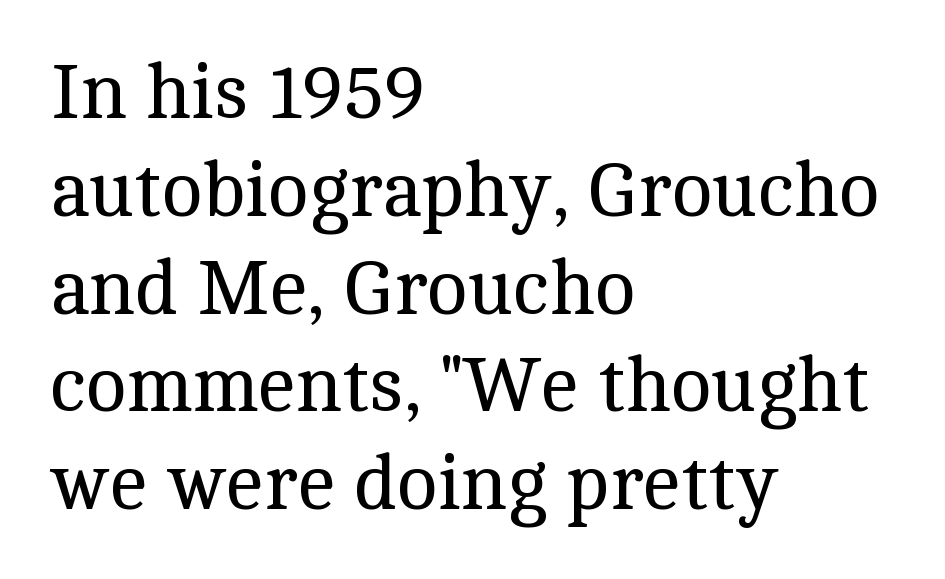
The image shows 77 px regular-weight serif type, upright; set left-aligned, normal line spacing (1.27x), normal letter spacing, not underlined; a medium x-height.
